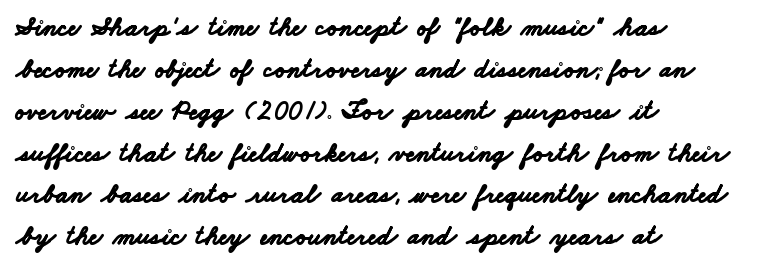
Every row of glyphs begins at an identical x-position on the left. Just letters on the line, the space beneath them empty. This block has exactly the height ordinary leading produces. The rendering uses a bold face; every stroke is thick and dark.
